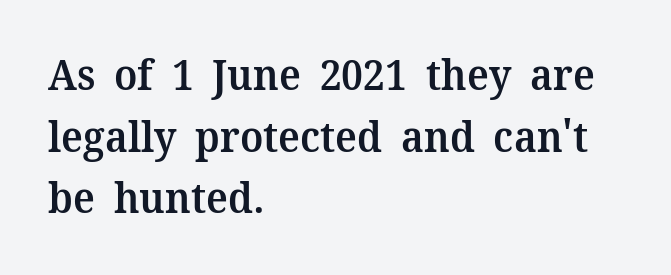
Default kerning and tracking; the words read as compact shapes. The font's upright variant was chosen for this text. Looks like regular typesetting: each glyph gets only the width it needs. The passage shown is typeset with a serif family. The compositor pushed each line to the left boundary. The leading is moderate, giving the passage an even texture.
